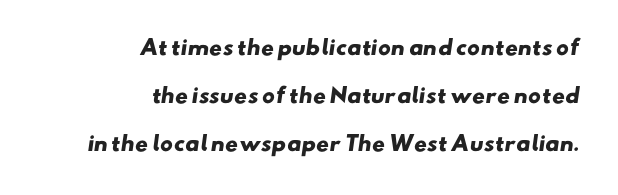
Q: Is the text bold? A: Yes.
Q: Is the text underlined? A: No.
Q: How is the paragraph aligned? A: Right-aligned.
Q: Is the spacing between letters normal or unusually wide? A: Normal.
Q: Is the spacing between lines tight, normal or loose? A: Loose.
